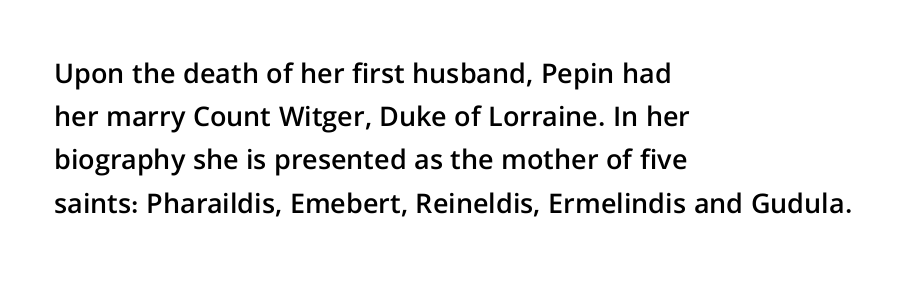
The image shows 27 px text type, upright; set left-aligned, normal line spacing (1.6x), normal letter spacing, not underlined.
